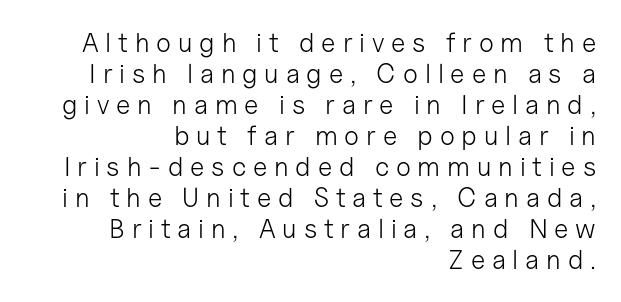
The image shows 27 px text type, upright; set right-aligned, tight line spacing (1.15x), unusually wide letter spacing (+0.25 em), not underlined.
